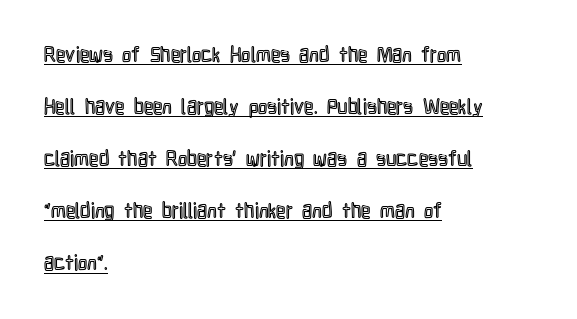
Q: Is the text italic (slanted)? A: No, it is upright.
Q: Is the text underlined? A: Yes.
Q: How is the paragraph aligned? A: Left-aligned.
Q: Is the spacing between letters normal or unusually wide? A: Normal.
Q: Is the spacing between lines tight, normal or loose? A: Loose.
